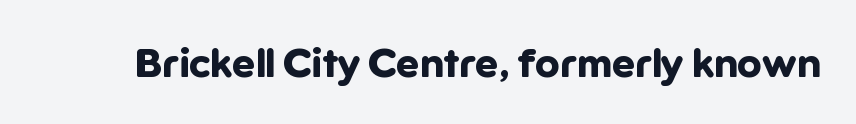
Q: Is the text bold? A: Yes.
Q: Is the text italic (slanted)? A: No, it is upright.
Q: Is the typeface a serif or a sans-serif typeface? A: Sans-serif.
Q: Is the text underlined? A: No.
Q: Is the spacing between letters normal or unusually wide? A: Normal.
Q: Width (condensed, normal, or wide)? A: Normal.
Q: Stroke contrast? A: Low.
Q: x-height? A: Medium.
Q: Monospaced? A: No.
